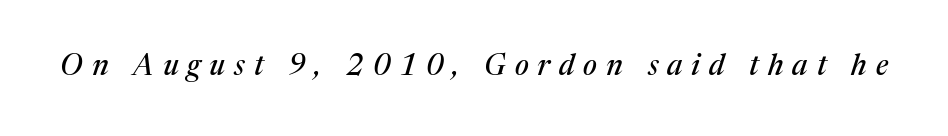
Q: Is the text italic (slanted)? A: Yes, it leans right by about 17 degrees.
Q: Is the typeface a serif or a sans-serif typeface? A: Serif.
Q: Is the text underlined? A: No.
Q: Is the spacing between letters normal or unusually wide? A: Unusually wide.
Q: Width (condensed, normal, or wide)? A: Normal.
Q: Stroke contrast? A: Medium.
Q: x-height? A: Medium.
Q: Monospaced? A: No.
